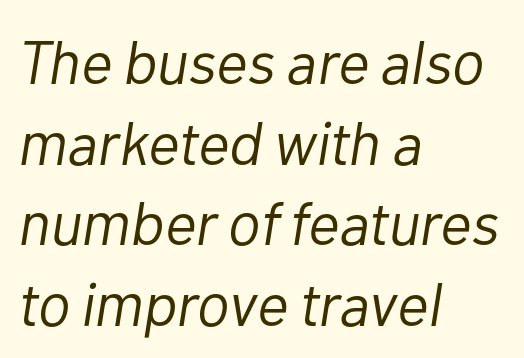
Q: Is the text bold? A: No.
Q: Is the text italic (slanted)? A: Yes, it leans right by about 10 degrees.
Q: Is the text underlined? A: No.
Q: How is the paragraph aligned? A: Left-aligned.
Q: Is the spacing between letters normal or unusually wide? A: Normal.
Q: Is the spacing between lines tight, normal or loose? A: Normal.
Q: Width (condensed, normal, or wide)? A: Normal.
Q: Stroke contrast? A: Low.
Q: x-height? A: Medium.
Q: Monospaced? A: No.
